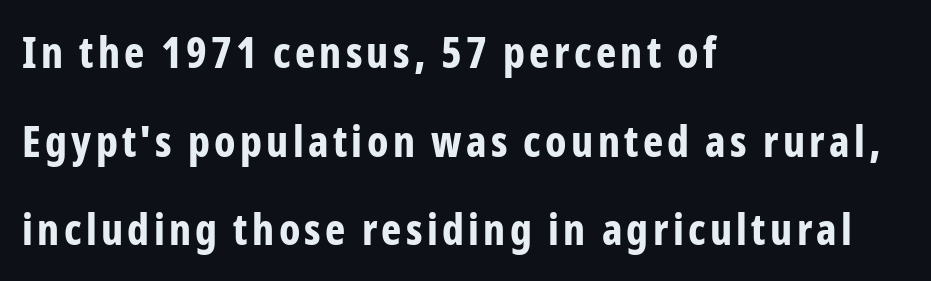
Q: Is the text bold? A: Yes.
Q: Is the text italic (slanted)? A: No, it is upright.
Q: Is the typeface a serif or a sans-serif typeface? A: Sans-serif.
Q: Is the text underlined? A: No.
Q: How is the paragraph aligned? A: Left-aligned.
Q: Is the spacing between lines tight, normal or loose? A: Loose.
Q: Width (condensed, normal, or wide)? A: Condensed.
Q: Stroke contrast? A: Low.
Q: x-height? A: Medium.
Q: Monospaced? A: No.
